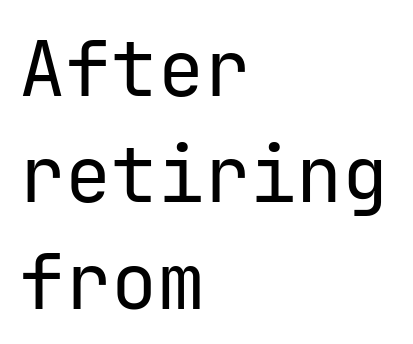
Q: Is the text bold? A: No.
Q: Is the text italic (slanted)? A: No, it is upright.
Q: Is the typeface a serif or a sans-serif typeface? A: Sans-serif.
Q: Is the text underlined? A: No.
Q: How is the paragraph aligned? A: Left-aligned.
Q: Is the spacing between letters normal or unusually wide? A: Normal.
Q: Is the spacing between lines tight, normal or loose? A: Normal.
Q: Width (condensed, normal, or wide)? A: Normal.
Q: Stroke contrast? A: Low.
Q: x-height? A: Medium.
Q: Monospaced? A: Yes.
